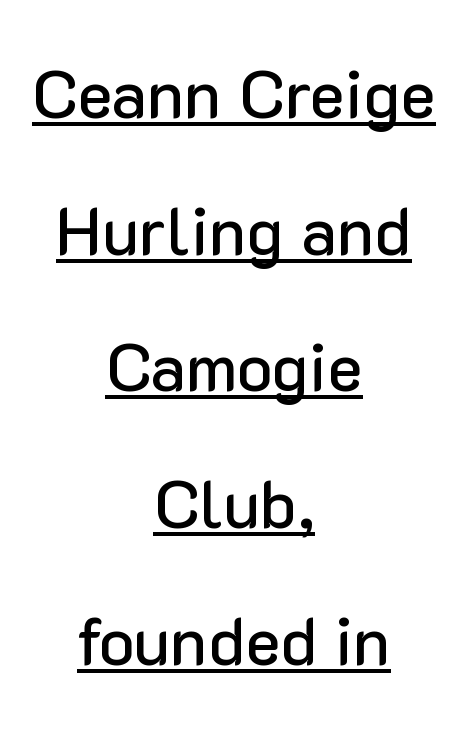
The image shows 67 px sans-serif type, upright; set centered, loose line spacing (2.04x), normal letter spacing, underlined; low stroke contrast and a medium x-height.
